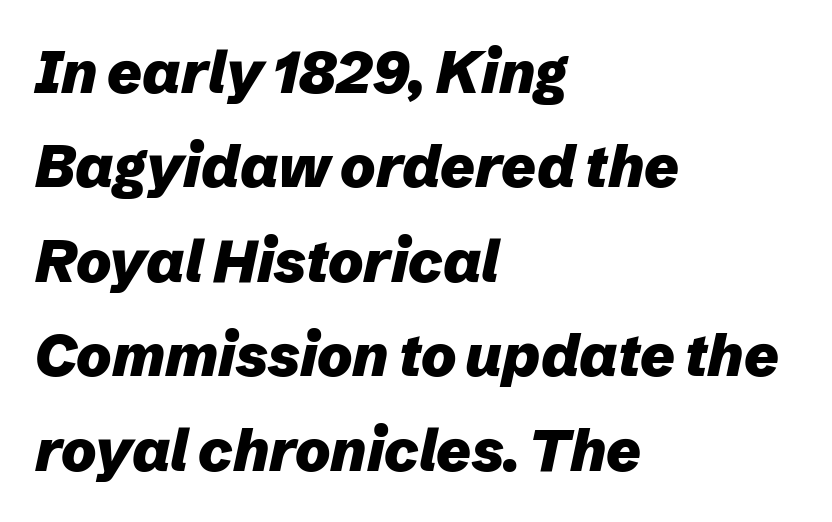
{"italic": "yes", "lean": "right", "slant_degrees": 12, "bold": "yes", "weight": "heavy", "width": "normal", "stroke_contrast": "low", "x_height": "medium", "monospaced": "no", "underline": "no", "align": "left", "line_spacing": "normal", "line_spacing_ratio": 1.6, "letter_spacing": "normal", "letter_spacing_em": 0.0, "glyph_px": 59}
